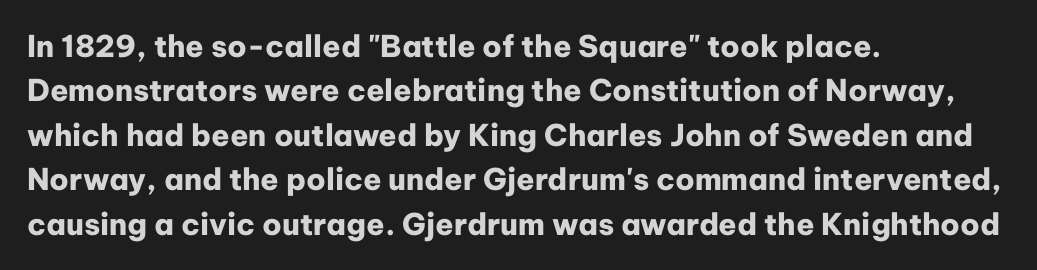
Q: Is the text bold? A: Yes.
Q: Is the text italic (slanted)? A: No, it is upright.
Q: Is the typeface a serif or a sans-serif typeface? A: Sans-serif.
Q: Is the text underlined? A: No.
Q: How is the paragraph aligned? A: Left-aligned.
Q: Is the spacing between letters normal or unusually wide? A: Normal.
Q: Is the spacing between lines tight, normal or loose? A: Normal.
Q: Width (condensed, normal, or wide)? A: Normal.
Q: Stroke contrast? A: Low.
Q: x-height? A: Medium.
Q: Monospaced? A: No.
